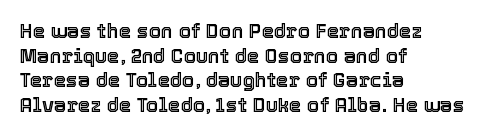
Here the glyphs are tracked normally, forming tight word shapes. The baseline area is clear. Ascenders rise straight up at ninety degrees. These lines stack with their left ends in a neat column.
